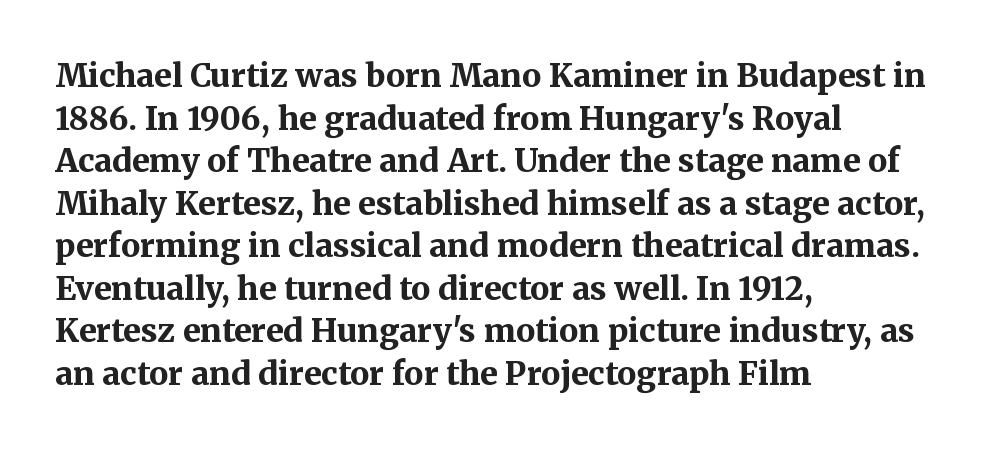
{"serif": "yes", "italic": "no", "bold": "yes", "weight": "bold", "width": "normal", "stroke_contrast": "medium", "x_height": "medium", "monospaced": "no", "underline": "no", "align": "left", "line_spacing": "normal", "line_spacing_ratio": 1.33, "letter_spacing": "normal", "letter_spacing_em": 0.0, "glyph_px": 32}
